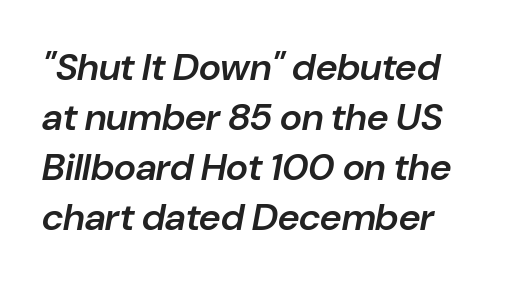
Q: Is the text bold? A: Semi-bold.
Q: Is the text italic (slanted)? A: Yes, it leans right by about 10 degrees.
Q: Is the text underlined? A: No.
Q: Is the spacing between letters normal or unusually wide? A: Normal.
Q: Is the spacing between lines tight, normal or loose? A: Normal.
Q: Width (condensed, normal, or wide)? A: Normal.
Q: Stroke contrast? A: Low.
Q: x-height? A: Medium.
Q: Monospaced? A: No.
